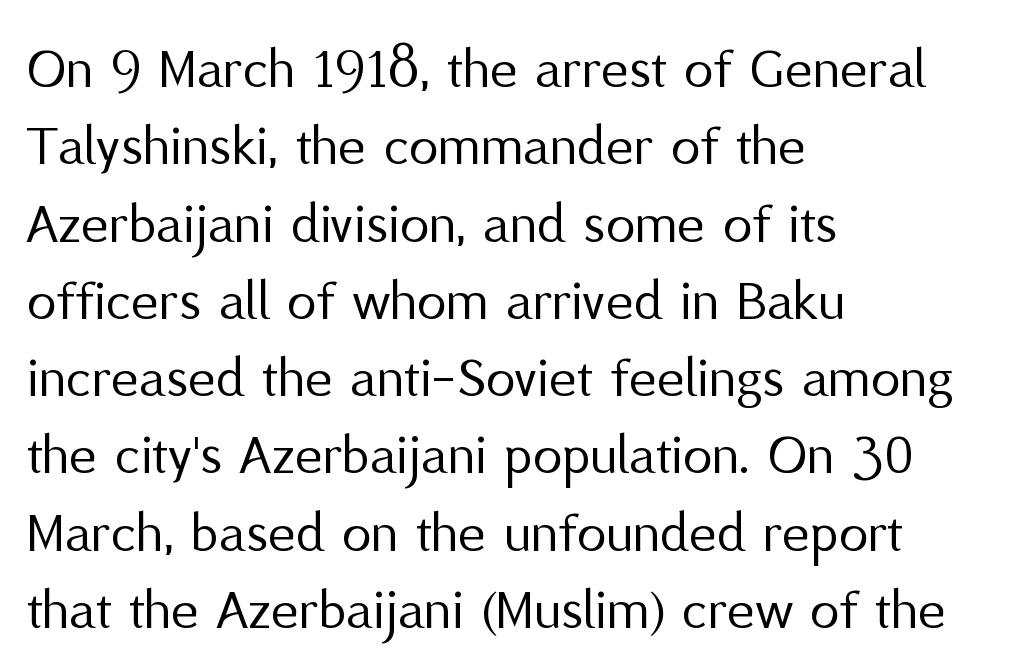
The baseline area is clear. Posture: vertical. Unbolded letterforms with no extra heft. Here the designer chose a conventional face with non-uniform glyph widths.
